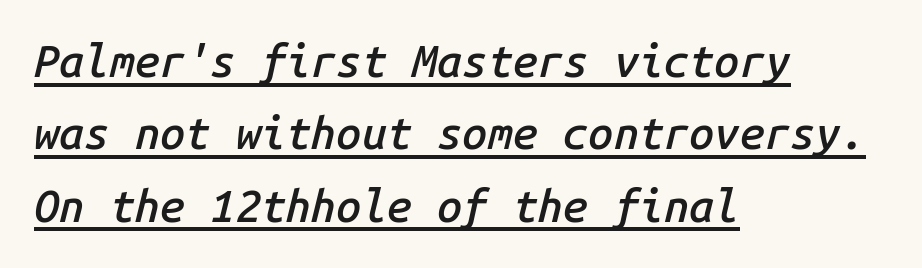
{"italic": "yes", "lean": "right", "slant_degrees": 14, "bold": "semi", "weight": "semibold", "width": "normal", "stroke_contrast": "low", "x_height": "medium", "monospaced": "yes", "underline": "yes", "align": "left", "line_spacing": "normal", "line_spacing_ratio": 1.61, "letter_spacing": "normal", "letter_spacing_em": 0.0, "glyph_px": 45}
